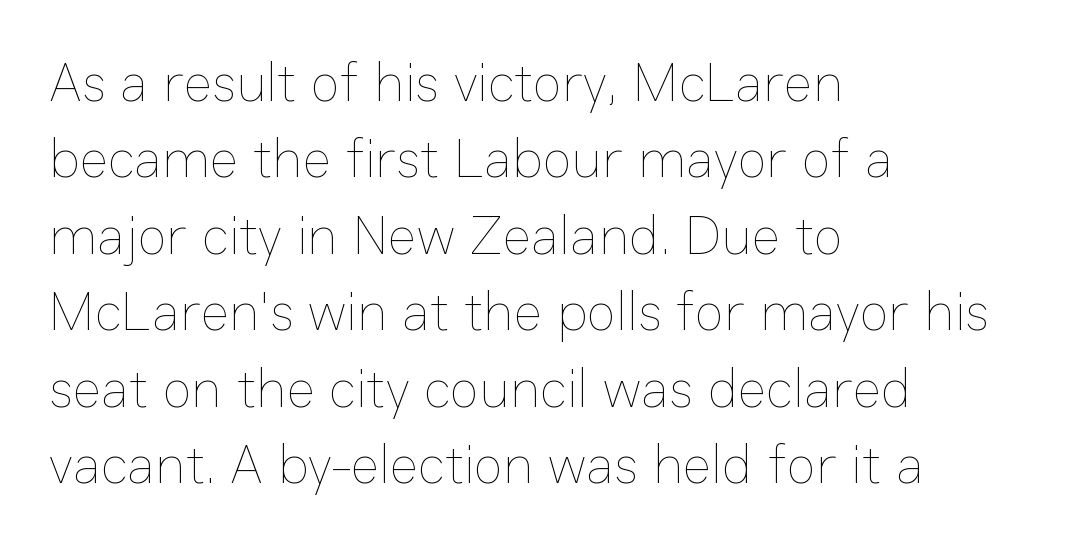
The image shows 55 px thin type, upright; set left-aligned, normal line spacing (1.39x), normal letter spacing, not underlined; low stroke contrast and a medium x-height.
